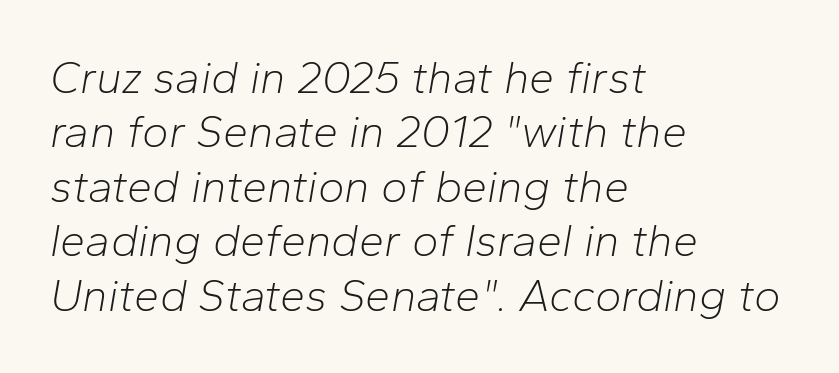
Q: Is the text bold? A: No.
Q: Is the text italic (slanted)? A: Yes, it leans right by about 10 degrees.
Q: Is the text underlined? A: No.
Q: How is the paragraph aligned? A: Left-aligned.
Q: Is the spacing between letters normal or unusually wide? A: Normal.
Q: Width (condensed, normal, or wide)? A: Normal.
Q: Stroke contrast? A: Low.
Q: x-height? A: Medium.
Q: Monospaced? A: No.
